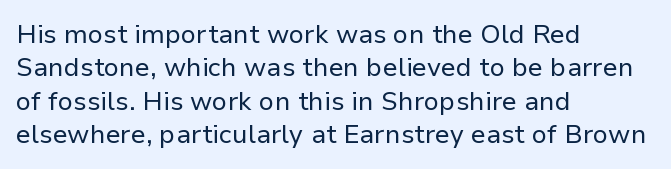
Q: Is the text bold? A: No.
Q: Is the text italic (slanted)? A: No, it is upright.
Q: Is the text underlined? A: No.
Q: How is the paragraph aligned? A: Left-aligned.
Q: Is the spacing between letters normal or unusually wide? A: Normal.
Q: Is the spacing between lines tight, normal or loose? A: Normal.
